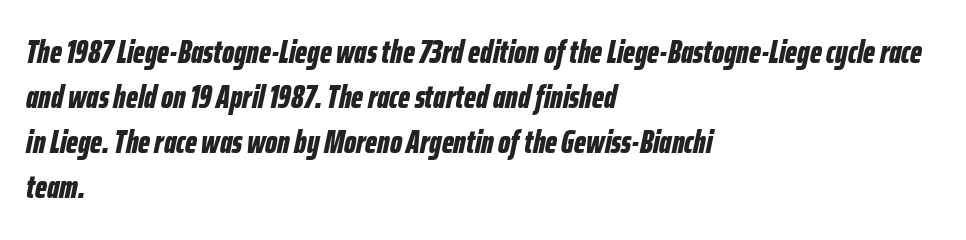
The image shows 32 px bold, condensed type, italic (leaning right); set left-aligned, normal line spacing (1.41x), normal letter spacing, not underlined; low stroke contrast and a medium x-height.
